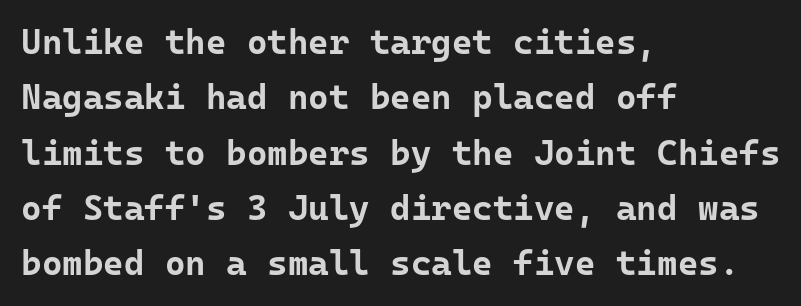
Each glyph is drawn with heavy, bold strokes. Does the type have serifs? No, each stem ends abruptly. The words here are not underlined. Do the characters align in a grid? Yes, the font is monospaced. The compositor pushed each line to the left boundary. The lettering holds an erect, upright posture throughout.
